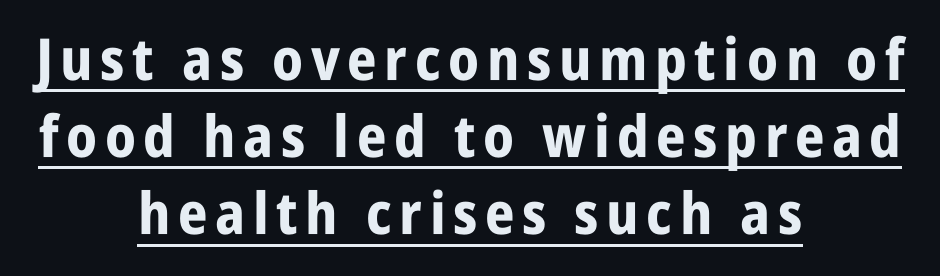
The rendered words wear a rule along their underside. What's the leading like? Ordinary, nothing unusual. Horizontally, the lines are justified to the midpoint only. Ascenders rise straight up at ninety degrees.
